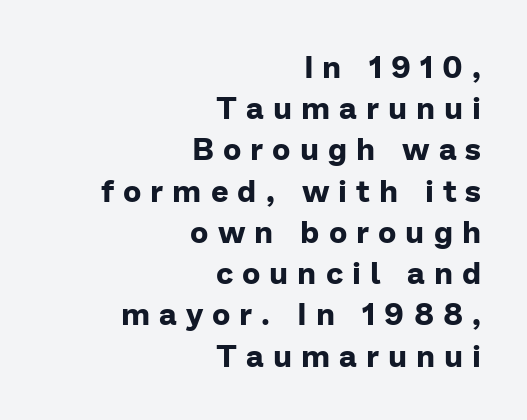
The typeface chosen for these lines omits serifs. The passage shown is emphatically bold. Teacher's note: observe the even right margin — that is flush-right alignment. Spacing verdict: proportional, widths tailored to each character. Letters rest on an invisible, unmarked baseline.
